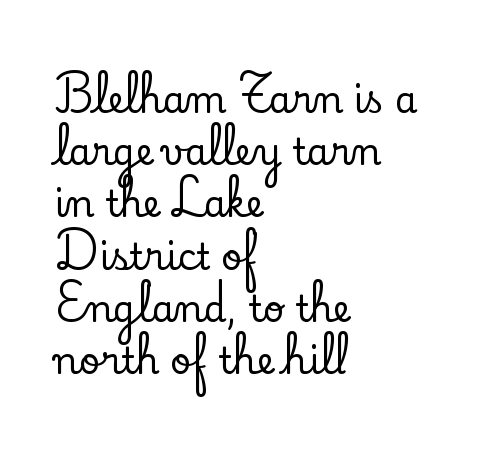
{"serif": "yes", "italic": "no", "width": "normal", "stroke_contrast": "low", "x_height": "small", "monospaced": "no", "underline": "no", "align": "left", "line_spacing": "normal", "line_spacing_ratio": 1.45, "letter_spacing": "normal", "letter_spacing_em": 0.0, "glyph_px": 36}
